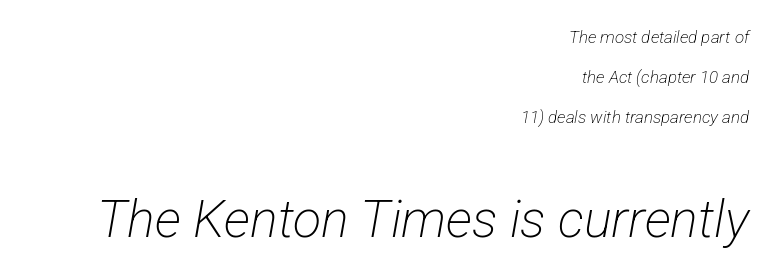
{"serif": "no", "bold": "no", "weight": "light", "width": "condensed", "stroke_contrast": "low", "x_height": "medium", "monospaced": "no", "underline": "no", "align": "right", "line_spacing": "loose", "line_spacing_ratio": 2.34, "letter_spacing": "normal", "letter_spacing_em": 0.0, "larger_block": "second", "size_ratio": 3.06, "glyph_px": 52}
